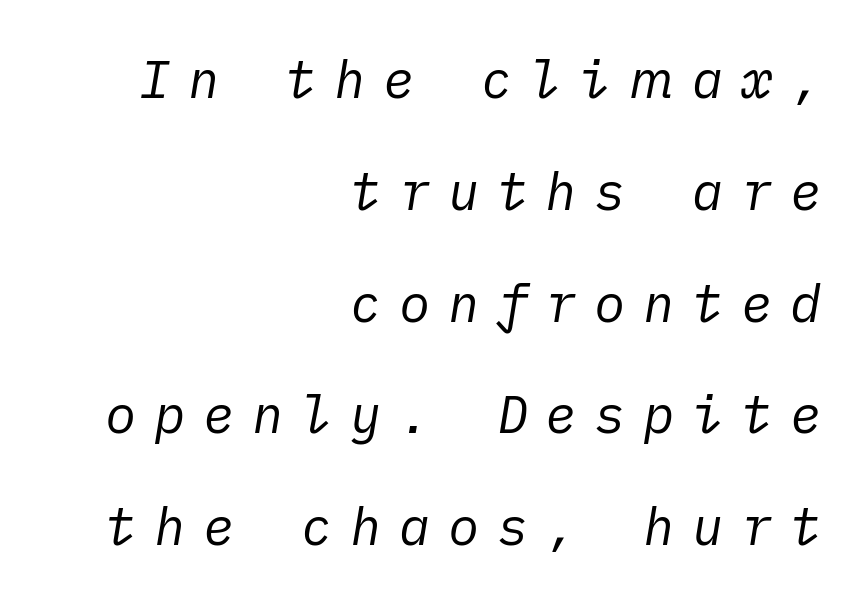
{"italic": "yes", "lean": "right", "slant_degrees": 10, "bold": "no", "weight": "regular", "width": "normal", "stroke_contrast": "low", "x_height": "medium", "underline": "no", "align": "right", "line_spacing": "loose", "line_spacing_ratio": 2.15, "letter_spacing": "wide", "letter_spacing_em": 0.34, "glyph_px": 52}
